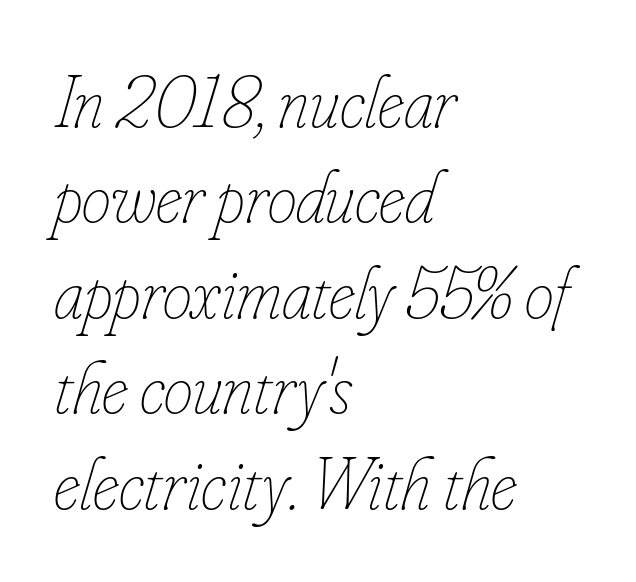
Glyph-to-glyph distance matches everyday printed text. The space directly below the letters is spotless. Stroke mass is kept to a normal reading level or below. The typography opts for an oblique posture over an upright one. If you measured baseline to baseline, you'd find a middling distance.
